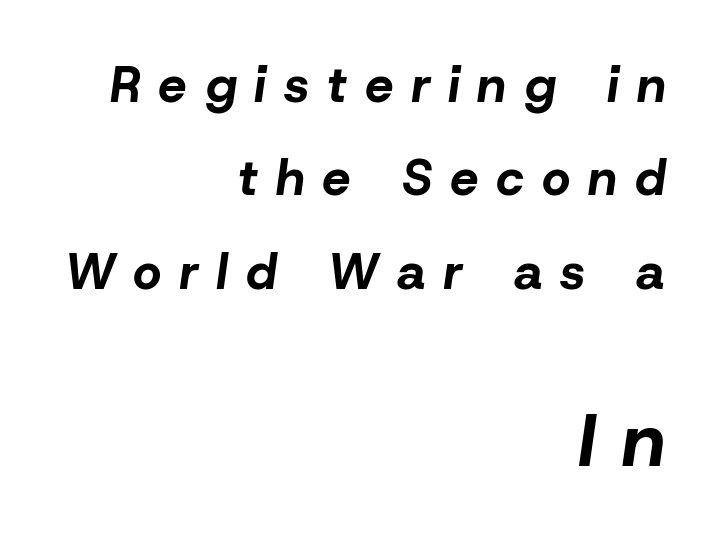
The image shows 75 px bold type, italic (leaning right); set right-aligned, line spacing 1.87x, unusually wide letter spacing (+0.36 em), not underlined; the second (bottom) block is 1.5x larger; low stroke contrast and a medium x-height.
